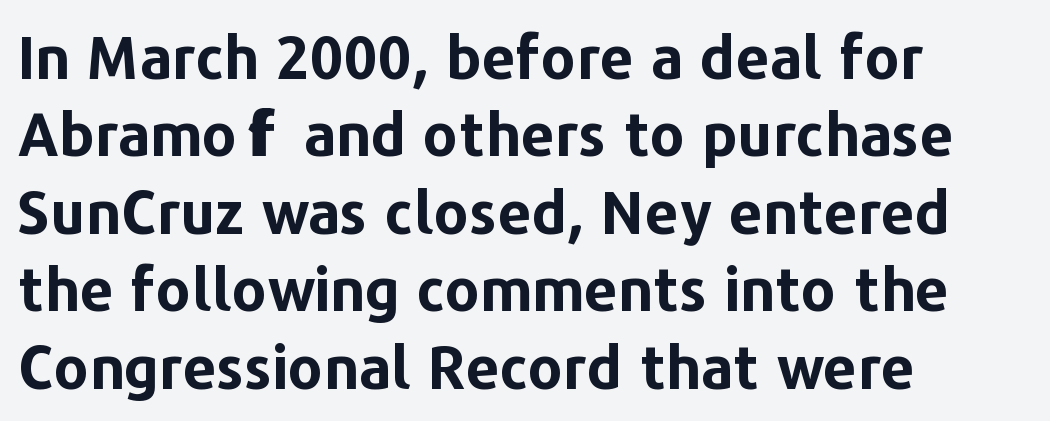
{"serif": "no", "italic": "no", "bold": "yes", "weight": "bold", "width": "normal", "stroke_contrast": "low", "x_height": "medium", "monospaced": "no", "underline": "no", "align": "left", "line_spacing": "normal", "line_spacing_ratio": 1.29, "letter_spacing": "normal", "letter_spacing_em": 0.0, "glyph_px": 60}
